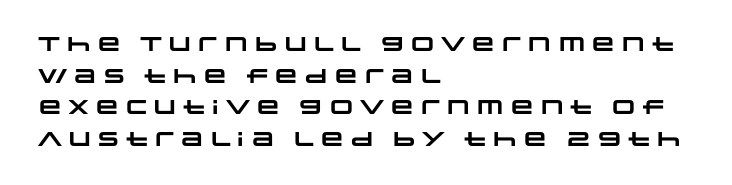
{"bold": "yes", "underline": "no", "align": "left", "line_spacing": "normal", "line_spacing_ratio": 1.58, "letter_spacing": "normal", "letter_spacing_em": 0.0, "glyph_px": 20}
